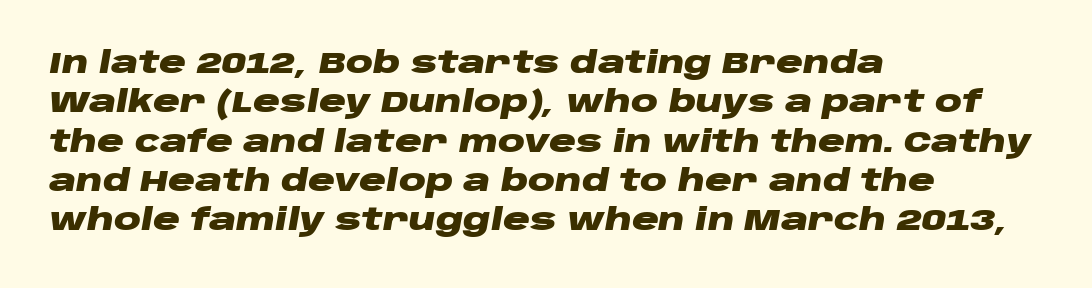
{"italic": "yes", "lean": "right", "slant_degrees": 10, "bold": "yes", "weight": "heavy", "width": "wide", "stroke_contrast": "low", "x_height": "large", "monospaced": "no", "underline": "no", "align": "left", "line_spacing": "normal", "line_spacing_ratio": 1.31, "letter_spacing": "normal", "letter_spacing_em": 0.0, "glyph_px": 30}
